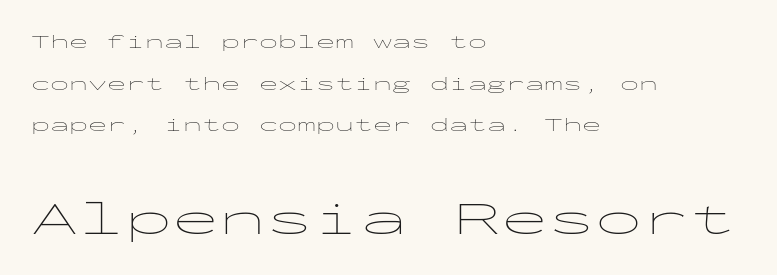
Q: Is the text bold? A: No.
Q: Is the text italic (slanted)? A: No, it is upright.
Q: Is the typeface a serif or a sans-serif typeface? A: Sans-serif.
Q: Is the text underlined? A: No.
Q: How is the paragraph aligned? A: Left-aligned.
Q: Is the spacing between letters normal or unusually wide? A: Normal.
Q: Is the spacing between lines tight, normal or loose? A: Loose.
Q: Which block of text is set in a larger size, the first (top) or the second (bottom)? A: The second (bottom) one.
Q: Width (condensed, normal, or wide)? A: Wide.
Q: Stroke contrast? A: Low.
Q: x-height? A: Medium.
Q: Monospaced? A: Yes.
